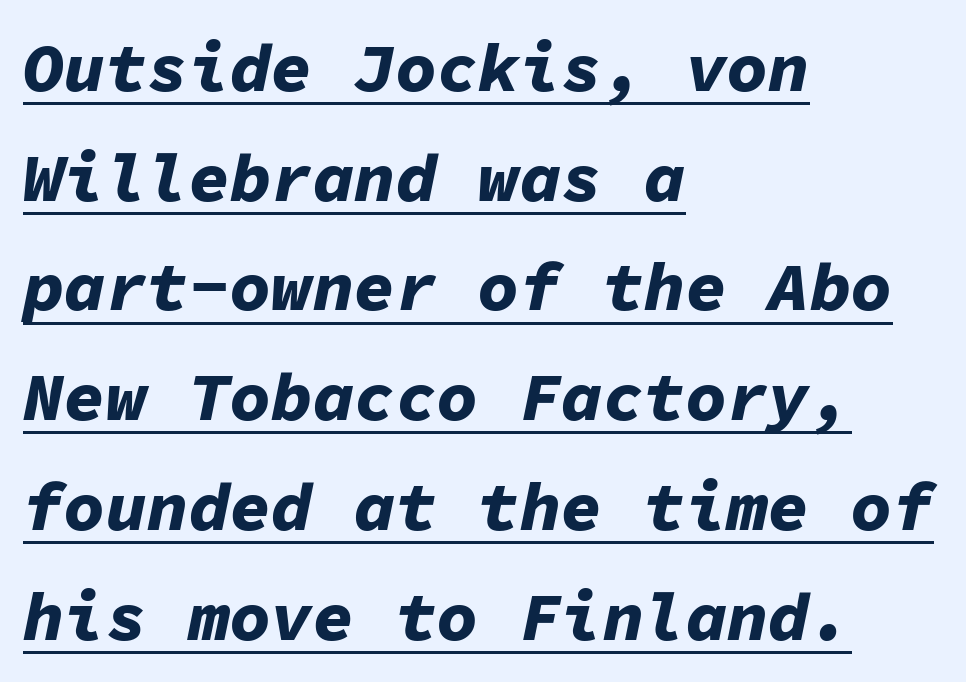
Q: Is the text bold? A: Yes.
Q: Is the text italic (slanted)? A: Yes, it leans right by about 11 degrees.
Q: Is the text underlined? A: Yes.
Q: How is the paragraph aligned? A: Left-aligned.
Q: Is the spacing between letters normal or unusually wide? A: Normal.
Q: Is the spacing between lines tight, normal or loose? A: Normal.
Q: Width (condensed, normal, or wide)? A: Normal.
Q: Stroke contrast? A: Low.
Q: x-height? A: Medium.
Q: Monospaced? A: Yes.
